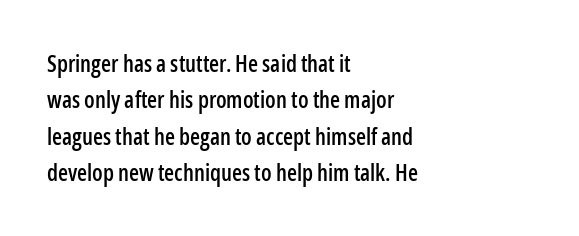
Q: Is the text italic (slanted)? A: No, it is upright.
Q: Is the text underlined? A: No.
Q: How is the paragraph aligned? A: Left-aligned.
Q: Is the spacing between letters normal or unusually wide? A: Normal.
Q: Is the spacing between lines tight, normal or loose? A: Normal.
